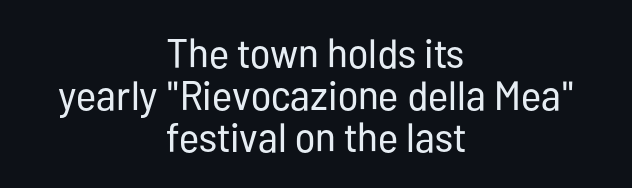
Q: Is the text bold? A: No.
Q: Is the text italic (slanted)? A: No, it is upright.
Q: Is the typeface a serif or a sans-serif typeface? A: Sans-serif.
Q: Is the text underlined? A: No.
Q: How is the paragraph aligned? A: Centered.
Q: Is the spacing between letters normal or unusually wide? A: Normal.
Q: Is the spacing between lines tight, normal or loose? A: Tight.
Q: Width (condensed, normal, or wide)? A: Condensed.
Q: Stroke contrast? A: Low.
Q: x-height? A: Medium.
Q: Monospaced? A: No.
